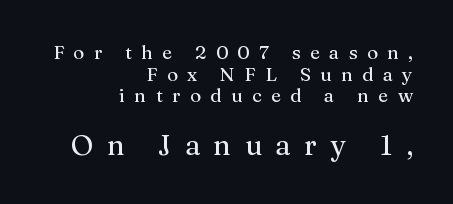
Q: Is the text italic (slanted)? A: No, it is upright.
Q: Is the typeface a serif or a sans-serif typeface? A: Serif.
Q: Is the text underlined? A: No.
Q: How is the paragraph aligned? A: Right-aligned.
Q: Is the spacing between letters normal or unusually wide? A: Unusually wide.
Q: Is the spacing between lines tight, normal or loose? A: Tight.
Q: Which block of text is set in a larger size, the first (top) or the second (bottom)? A: The second (bottom) one.
Q: Width (condensed, normal, or wide)? A: Normal.
Q: Stroke contrast? A: Medium.
Q: x-height? A: Medium.
Q: Monospaced? A: No.
